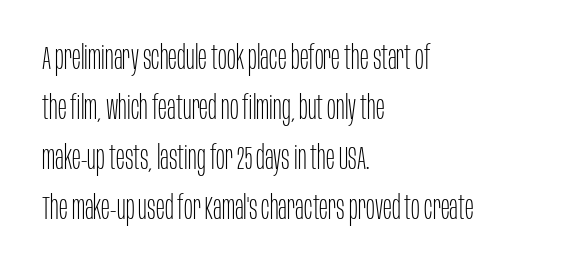
The image shows 33 px thin, condensed sans-serif type, upright; set left-aligned, normal line spacing (1.52x), normal letter spacing, not underlined; low stroke contrast and a large x-height.
